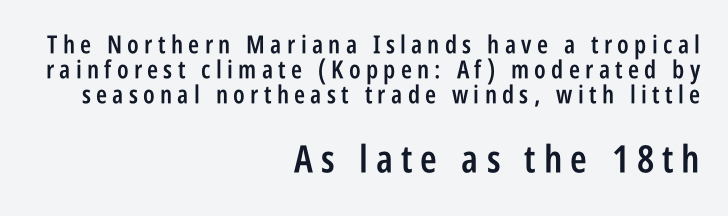
{"serif": "no", "italic": "no", "bold": "semi", "weight": "semibold", "width": "condensed", "stroke_contrast": "low", "x_height": "large", "monospaced": "no", "underline": "no", "align": "right", "line_spacing": "tight", "line_spacing_ratio": 1.01, "letter_spacing": "wide", "letter_spacing_em": 0.21, "larger_block": "second", "size_ratio": 1.52, "glyph_px": 38}
